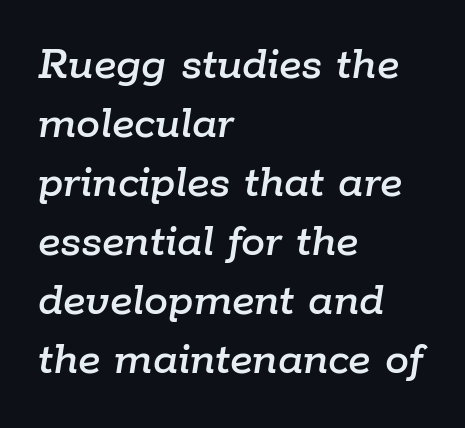
It's the slanting kind of type. Characters follow at the spacing the type designer built in. Each letter keeps its own natural width here, so spacing adapts to shape. The paragraph shown leans on its left margin. Decoration check: the copy has no underline.
